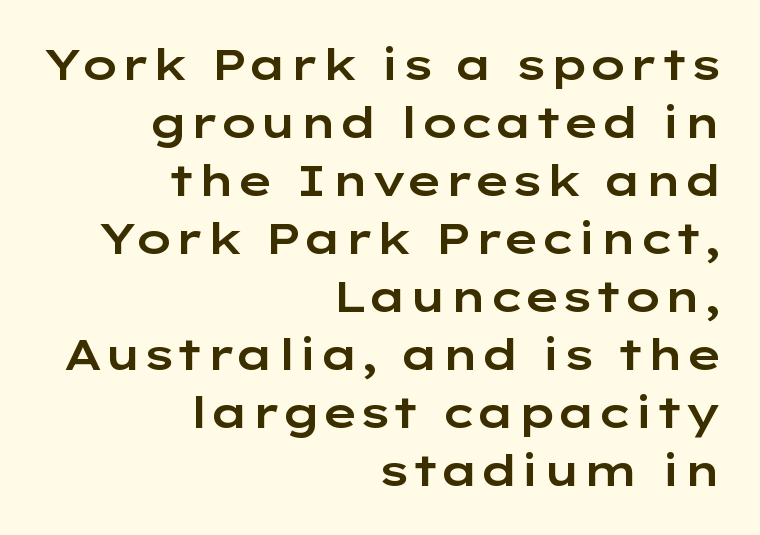
The baseline area is clear. Caption: standard tracking, unaltered. The rows are spaced the way most documents space them. Examine the stroke ends and you'll find no serifs.
